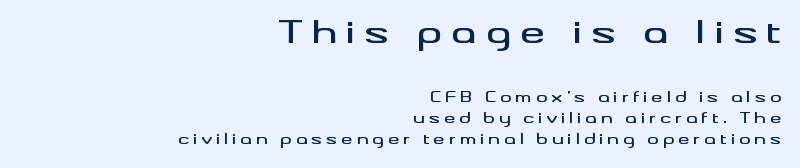
Q: Is the text italic (slanted)? A: No, it is upright.
Q: Is the typeface a serif or a sans-serif typeface? A: Sans-serif.
Q: Is the text underlined? A: No.
Q: How is the paragraph aligned? A: Right-aligned.
Q: Is the spacing between letters normal or unusually wide? A: Unusually wide.
Q: Is the spacing between lines tight, normal or loose? A: Normal.
Q: Which block of text is set in a larger size, the first (top) or the second (bottom)? A: The first (top) one.
Q: Width (condensed, normal, or wide)? A: Wide.
Q: Stroke contrast? A: Medium.
Q: x-height? A: Small.
Q: Monospaced? A: No.
